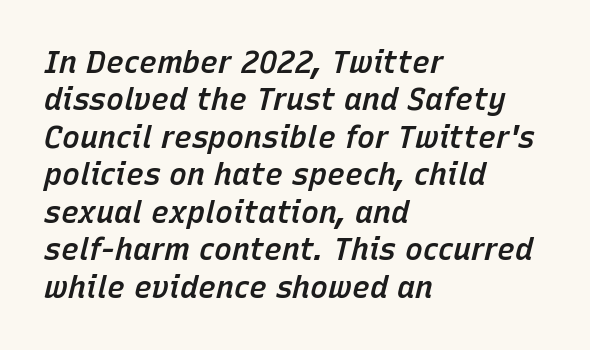
{"italic": "yes", "lean": "right", "slant_degrees": 15, "bold": "semi", "weight": "semibold", "width": "normal", "stroke_contrast": "low", "x_height": "medium", "monospaced": "no", "underline": "no", "align": "left", "line_spacing": "normal", "line_spacing_ratio": 1.25, "letter_spacing": "normal", "letter_spacing_em": 0.0, "glyph_px": 30}
